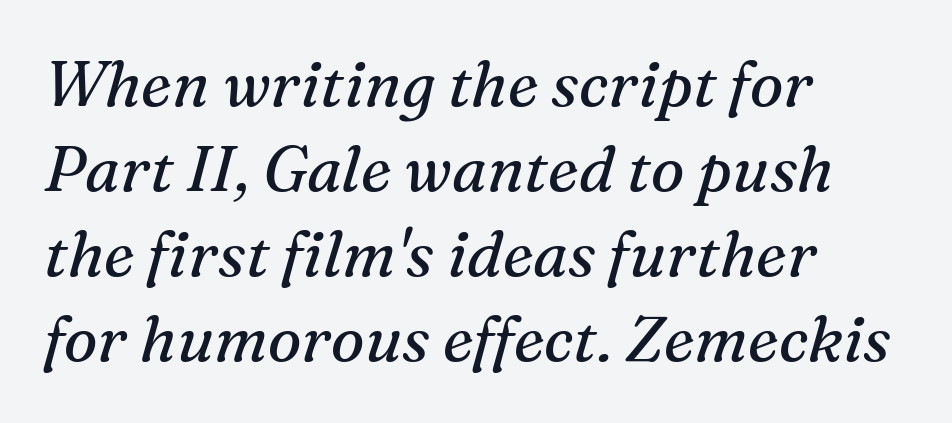
The image shows 63 px regular-weight serif type, italic (leaning right); set left-aligned, normal line spacing (1.35x), normal letter spacing, not underlined; medium stroke contrast and a medium x-height.
